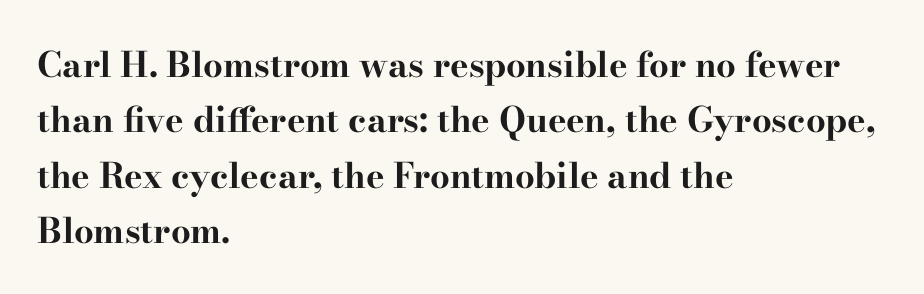
{"serif": "yes", "italic": "no", "bold": "yes", "weight": "bold", "width": "wide", "stroke_contrast": "high", "x_height": "small", "monospaced": "no", "underline": "no", "align": "left", "line_spacing": "normal", "line_spacing_ratio": 1.58, "letter_spacing": "normal", "letter_spacing_em": 0.0, "glyph_px": 35}
